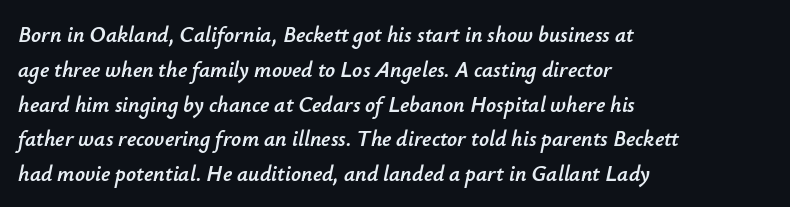
{"italic": "yes", "lean": "right", "slant_degrees": 12, "underline": "no", "align": "left", "line_spacing": "normal", "line_spacing_ratio": 1.58, "letter_spacing": "normal", "letter_spacing_em": 0.0, "glyph_px": 22}
